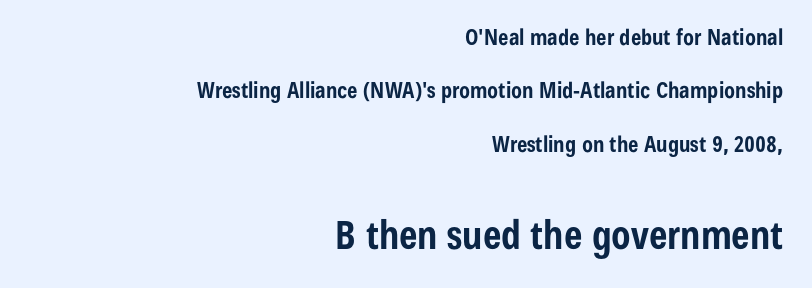
{"serif": "no", "italic": "no", "bold": "yes", "weight": "bold", "width": "condensed", "stroke_contrast": "low", "x_height": "medium", "monospaced": "no", "underline": "no", "align": "right", "line_spacing": "loose", "line_spacing_ratio": 2.43, "letter_spacing": "normal", "letter_spacing_em": 0.0, "larger_block": "second", "size_ratio": 1.77, "glyph_px": 39}
